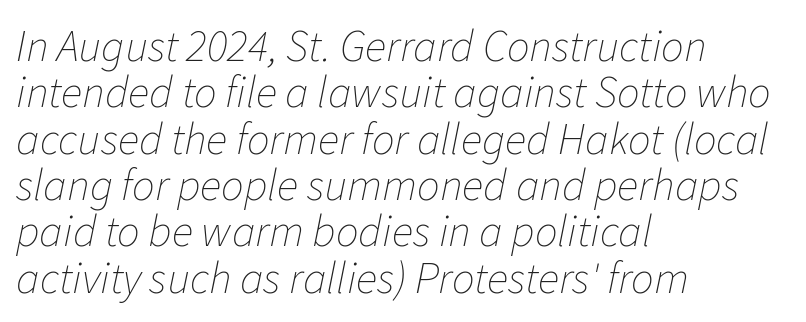
Words appear dense and cohesive because spacing is normal. Nobody drew a line under any word here. Baseline-to-baseline distance is barely more than the letter height. In CSS terms this would be text-align: left. A light-to-regular cut is what we see here. Observe the lean: these are italic letterforms.
